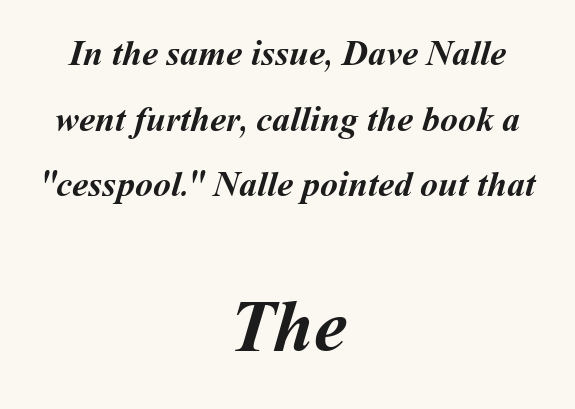
The image shows 73 px semibold type; set centered, line spacing 1.82x, normal letter spacing, not underlined; the second (bottom) block is 2.03x larger; medium stroke contrast and a medium x-height.
